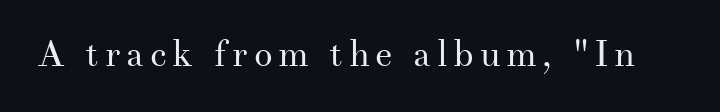
Q: Is the text bold? A: No.
Q: Is the text italic (slanted)? A: No, it is upright.
Q: Is the typeface a serif or a sans-serif typeface? A: Serif.
Q: Is the text underlined? A: No.
Q: Width (condensed, normal, or wide)? A: Normal.
Q: Stroke contrast? A: Medium.
Q: x-height? A: Small.
Q: Monospaced? A: No.
